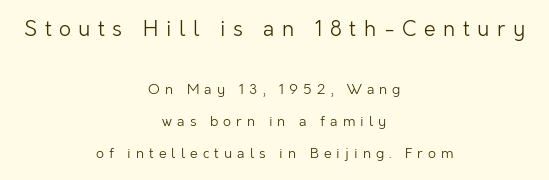
The initial chunk of copy outweighs the following chunk in type size. These lines stack symmetrically, like a column narrowing and widening about its center. Characters remain perfectly vertical along every line. Weight: regular or lighter. This sample uses expanded letter spacing, leaving extra air between glyphs. Underlining? Definitely not there.
